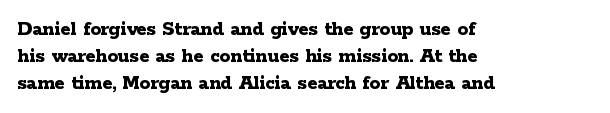
The image shows 21 px bold type, upright; set left-aligned, normal line spacing (1.28x), normal letter spacing, not underlined.
